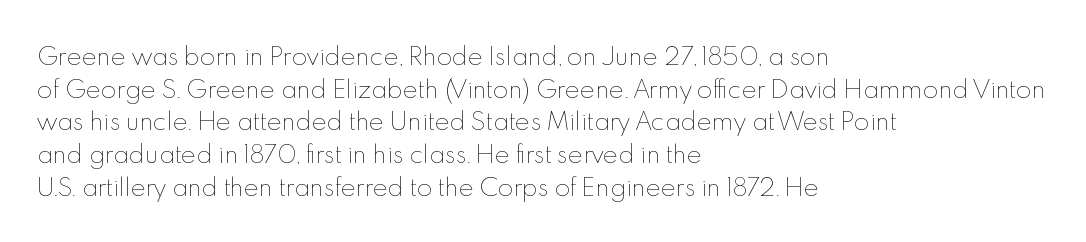
Q: Is the text bold? A: No.
Q: Is the text italic (slanted)? A: No, it is upright.
Q: Is the text underlined? A: No.
Q: How is the paragraph aligned? A: Left-aligned.
Q: Is the spacing between letters normal or unusually wide? A: Normal.
Q: Is the spacing between lines tight, normal or loose? A: Normal.
